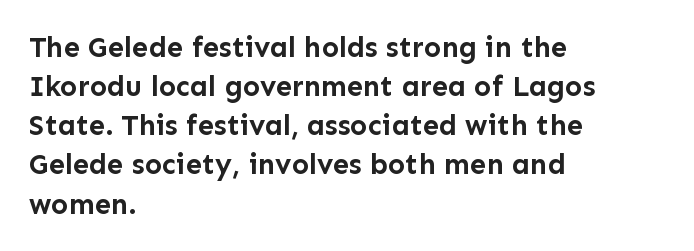
The image shows 29 px semibold sans-serif type, upright; set left-aligned, normal line spacing (1.35x), normal letter spacing, not underlined; low stroke contrast and a medium x-height.
